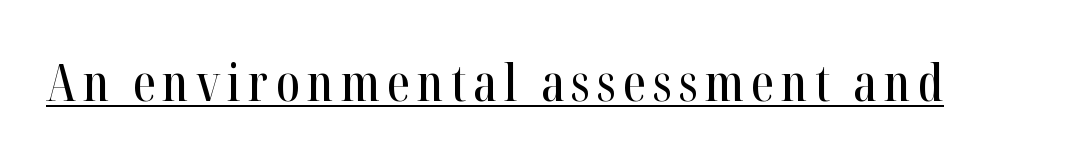
You can tell from the footed stems that serif type was used. Each letter keeps its own natural width here, so spacing adapts to shape. The face used here appears with an underline applied. The specimen reads as upright at a glance.
